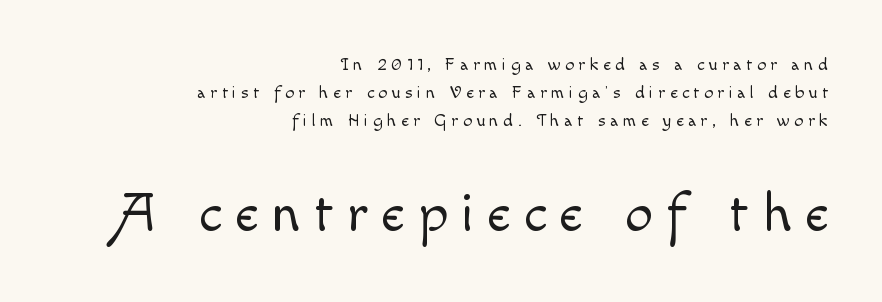
The image shows 55 px light type, upright; set right-aligned, normal line spacing (1.55x), unusually wide letter spacing (+0.25 em), not underlined; the second (bottom) block is 3.06x larger; a small x-height.
